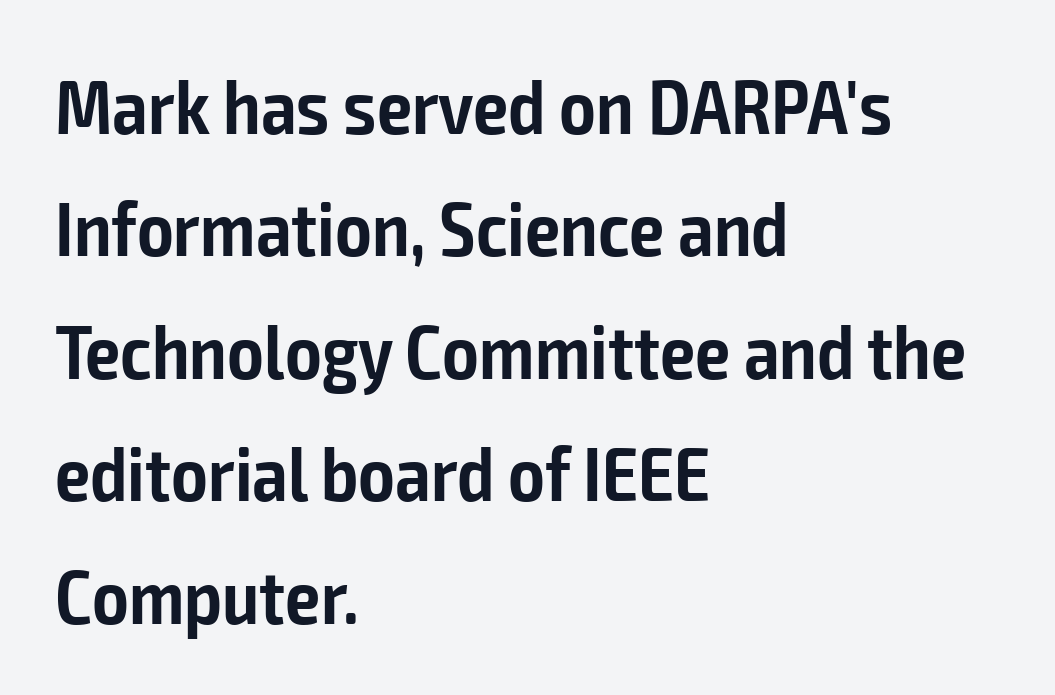
Q: Is the text bold? A: Semi-bold.
Q: Is the text italic (slanted)? A: No, it is upright.
Q: Is the typeface a serif or a sans-serif typeface? A: Sans-serif.
Q: Is the text underlined? A: No.
Q: How is the paragraph aligned? A: Left-aligned.
Q: Is the spacing between letters normal or unusually wide? A: Normal.
Q: Is the spacing between lines tight, normal or loose? A: Normal.
Q: Width (condensed, normal, or wide)? A: Condensed.
Q: Stroke contrast? A: Low.
Q: x-height? A: Medium.
Q: Monospaced? A: No.
